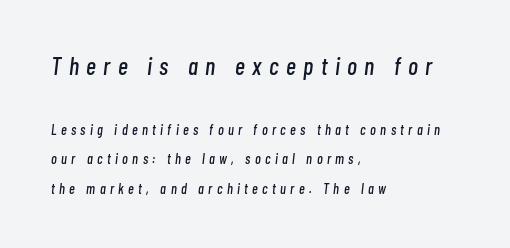
The image shows 24 px text type, italic (leaning right); set left-aligned, loose line spacing (2.11x), unusually wide letter spacing (+0.31 em), not underlined; the first (top) block is 1.71x larger.
